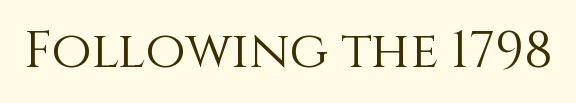
{"italic": "no", "bold": "no", "weight": "light", "width": "normal", "stroke_contrast": "medium", "x_height": "large", "monospaced": "no", "underline": "no", "letter_spacing": "normal", "letter_spacing_em": 0.0, "glyph_px": 52}
